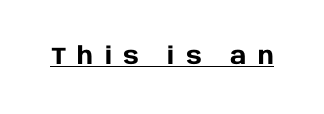
The image shows 24 px bold type, upright; set unusually wide letter spacing (+0.47 em), underlined.
